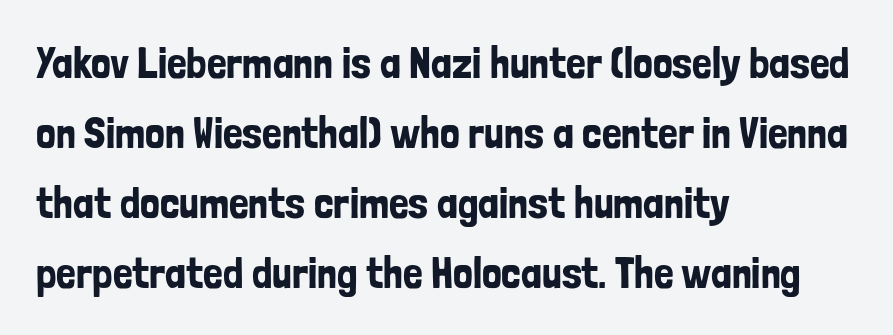
The image shows 44 px condensed sans-serif type, upright; set left-aligned, normal line spacing (1.59x), normal letter spacing, not underlined; low stroke contrast and a medium x-height.
